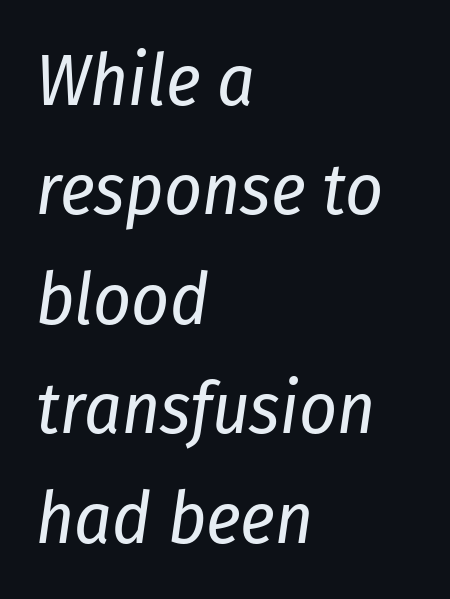
Words float on clear page, feet unadorned. Line starts are locked; line ends wander. Nobody touched the tracking dial on this one. Students, observe: this is what conventionally led text looks like. The text carries the slant typical of an italic or oblique font. These glyphs show unthickened strokes, regular width or finer.
